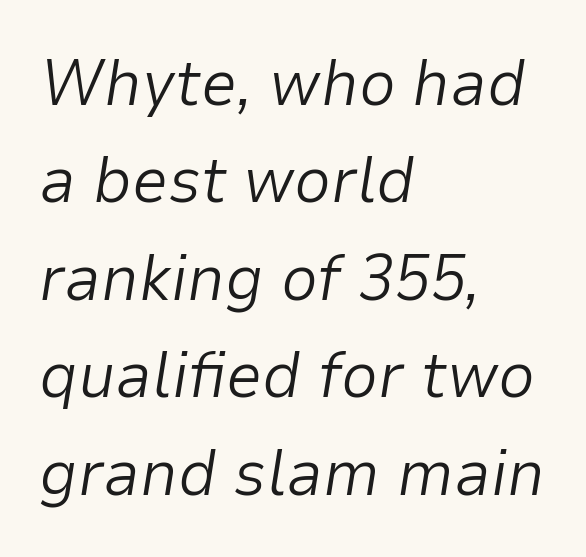
This sample uses plain, unmodified letter spacing. You could not count columns in this text — the font is proportionally spaced. Italic: yes, the glyphs are oblique. Visually the block forms a straight wall on the left and a jagged coastline on the right.
